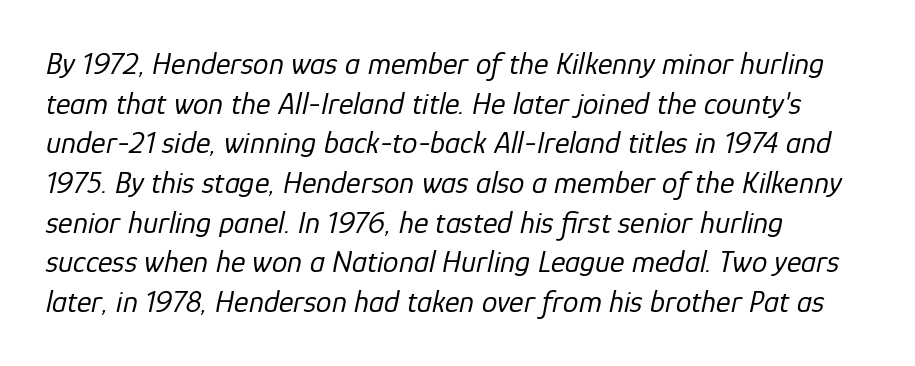
The vertical gap from one line to the next is medium. Words appear dense and cohesive because spacing is normal. Does the lettering tilt? It does — this is italic. Is this a fixed-width face? No — the glyphs have proportional, varying widths.
